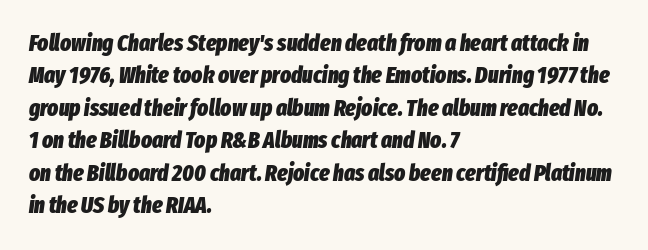
Tall strokes in this sample are angled rather than plumb. The sample has been set heavy, in full bold. The words here are not underlined. The tracking reads as untouched default to a designer's eye. Reading down the block, your eye returns to a fixed left position each line. Interline gaps are of average width in this sample.
